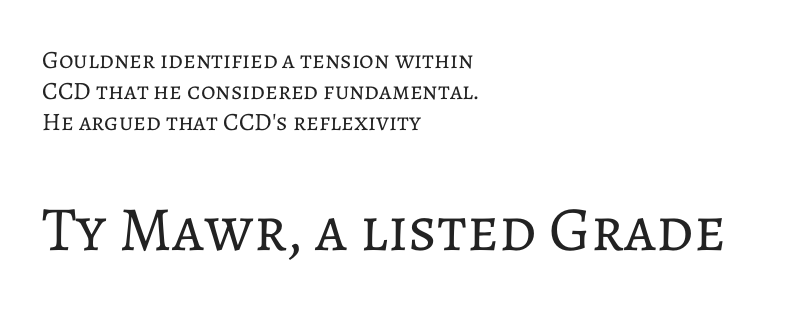
The image shows 63 px regular-weight type, upright; set left-aligned, line spacing 1.24x, normal letter spacing, not underlined; the second (bottom) block is 2.52x larger; low stroke contrast and a medium x-height.
